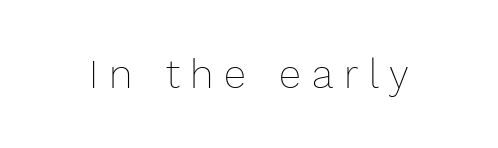
Q: Is the text bold? A: No.
Q: Is the text italic (slanted)? A: No, it is upright.
Q: Is the text underlined? A: No.
Q: Is the spacing between letters normal or unusually wide? A: Unusually wide.
Q: Width (condensed, normal, or wide)? A: Normal.
Q: Stroke contrast? A: Low.
Q: x-height? A: Medium.
Q: Monospaced? A: No.
